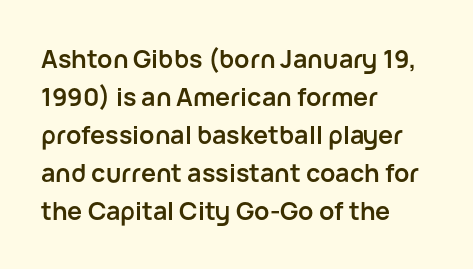
Q: Is the text bold? A: Yes.
Q: Is the text italic (slanted)? A: No, it is upright.
Q: Is the text underlined? A: No.
Q: How is the paragraph aligned? A: Left-aligned.
Q: Is the spacing between letters normal or unusually wide? A: Normal.
Q: Is the spacing between lines tight, normal or loose? A: Normal.
